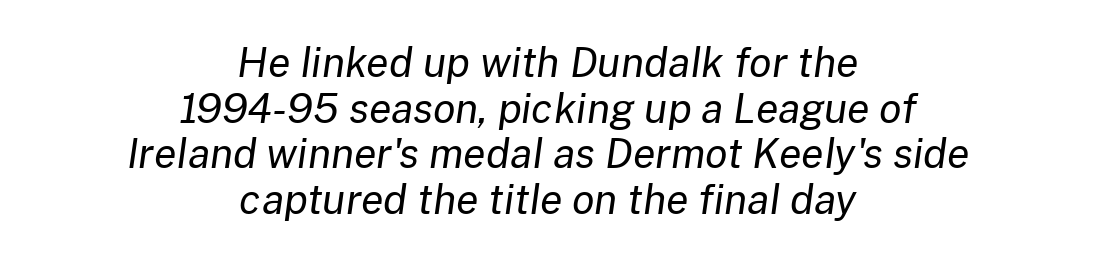
Which margin do the lines hug? Neither — every line sits in the middle. Tall strokes in this sample are angled rather than plumb. These lines are rendered in a variable-pitch font. Ink coverage per letter is moderate at most.
